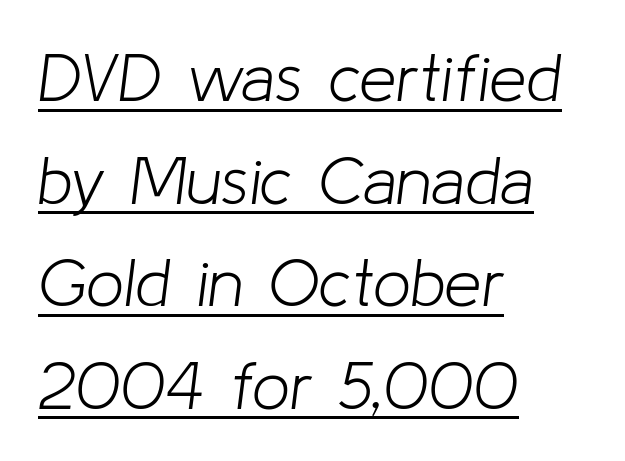
{"italic": "yes", "lean": "right", "slant_degrees": 8, "bold": "no", "weight": "light", "width": "normal", "stroke_contrast": "low", "x_height": "medium", "monospaced": "no", "underline": "yes", "align": "left", "line_spacing": "normal", "line_spacing_ratio": 1.53, "letter_spacing": "normal", "letter_spacing_em": 0.0, "glyph_px": 67}
